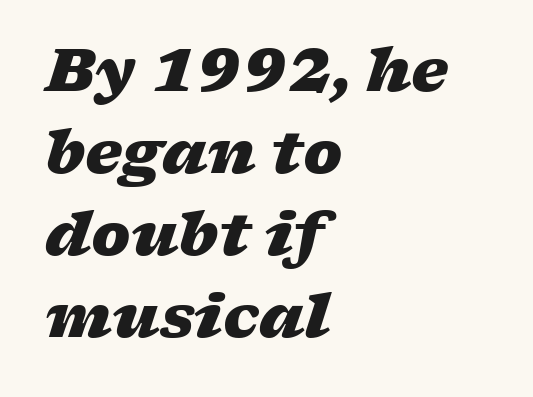
{"italic": "yes", "lean": "right", "slant_degrees": 17, "bold": "yes", "weight": "heavy", "width": "wide", "stroke_contrast": "low", "x_height": "medium", "monospaced": "no", "underline": "no", "align": "left", "line_spacing": "normal", "line_spacing_ratio": 1.39, "letter_spacing": "normal", "letter_spacing_em": 0.0, "glyph_px": 59}
